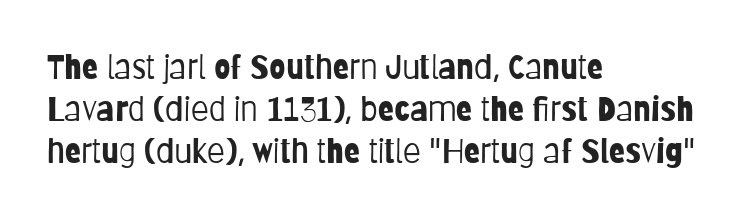
{"serif": "no", "italic": "no", "bold": "no", "weight": "light", "width": "condensed", "stroke_contrast": "low", "x_height": "large", "monospaced": "no", "underline": "no", "align": "left", "line_spacing": "normal", "line_spacing_ratio": 1.28, "letter_spacing": "normal", "letter_spacing_em": 0.0, "glyph_px": 33}
